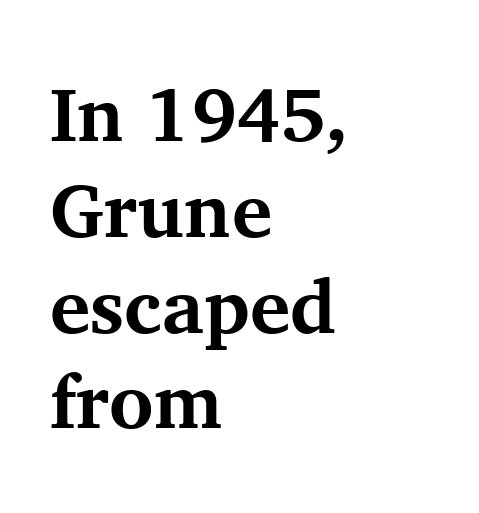
{"serif": "yes", "italic": "no", "bold": "yes", "weight": "bold", "width": "normal", "stroke_contrast": "medium", "x_height": "medium", "monospaced": "no", "underline": "no", "align": "left", "line_spacing": "normal", "line_spacing_ratio": 1.26, "letter_spacing": "normal", "letter_spacing_em": 0.0, "glyph_px": 76}
